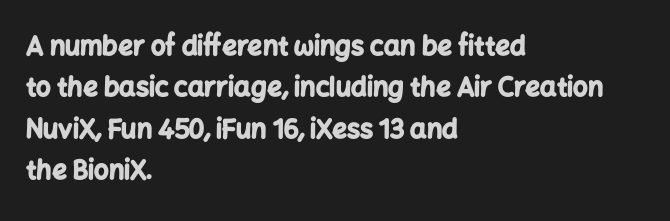
Q: Is the text bold? A: Yes.
Q: Is the text italic (slanted)? A: No, it is upright.
Q: Is the text underlined? A: No.
Q: How is the paragraph aligned? A: Left-aligned.
Q: Is the spacing between letters normal or unusually wide? A: Normal.
Q: Is the spacing between lines tight, normal or loose? A: Normal.
